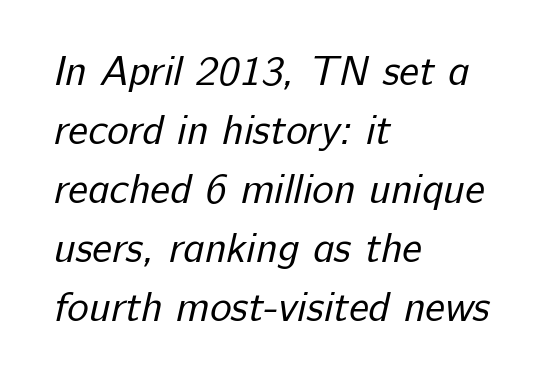
The image shows 41 px regular-weight sans-serif type; set left-aligned, normal line spacing (1.44x), normal letter spacing, not underlined; low stroke contrast and a medium x-height.
